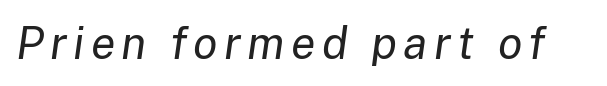
Q: Is the text bold? A: No.
Q: Is the text italic (slanted)? A: Yes, it leans right by about 8 degrees.
Q: Is the text underlined? A: No.
Q: Width (condensed, normal, or wide)? A: Normal.
Q: Stroke contrast? A: Low.
Q: x-height? A: Medium.
Q: Monospaced? A: No.
